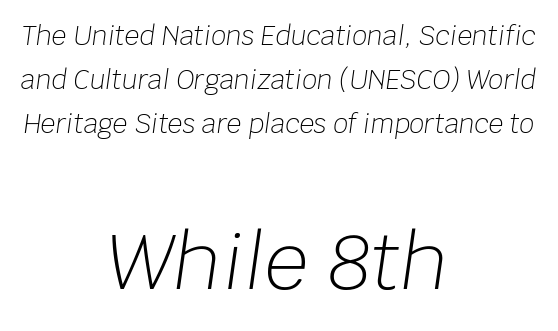
{"italic": "yes", "lean": "right", "slant_degrees": 8, "bold": "no", "weight": "light", "width": "normal", "stroke_contrast": "low", "x_height": "large", "monospaced": "no", "underline": "no", "align": "center", "line_spacing": "normal", "line_spacing_ratio": 1.69, "letter_spacing": "normal", "letter_spacing_em": 0.0, "larger_block": "second", "size_ratio": 2.96, "glyph_px": 77}
